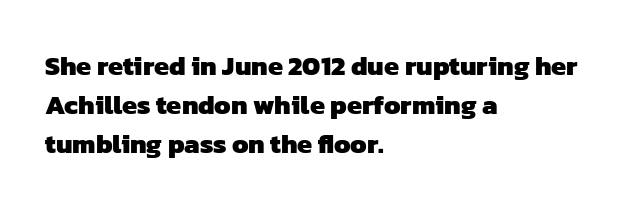
{"bold": "yes", "underline": "no", "align": "left", "line_spacing": "normal", "line_spacing_ratio": 1.45, "letter_spacing": "normal", "letter_spacing_em": 0.0, "glyph_px": 27}
